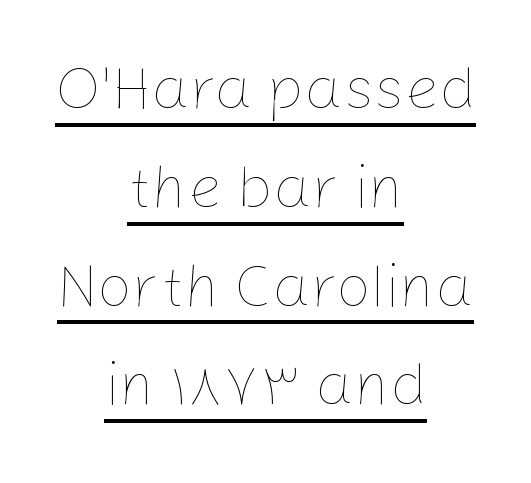
The image shows 61 px thin type, upright; set centered, normal line spacing (1.62x), normal letter spacing, underlined; low stroke contrast and a medium x-height.
